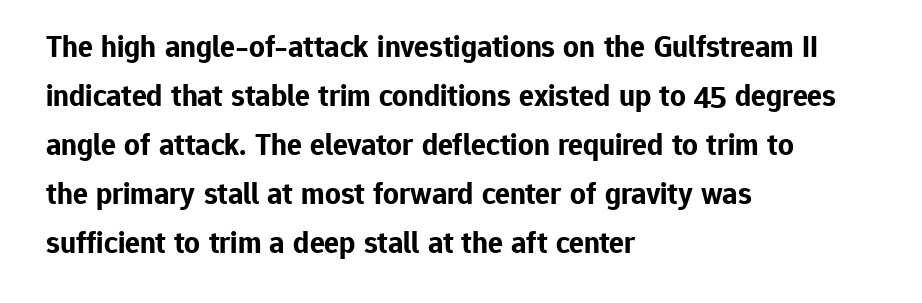
The image shows 31 px bold sans-serif type, upright; set left-aligned, normal line spacing (1.58x), normal letter spacing, not underlined; low stroke contrast and a medium x-height.
